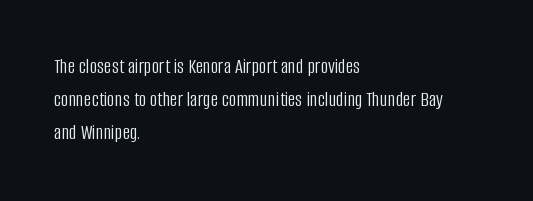
The image shows 21 px text type, upright; set left-aligned, normal line spacing (1.58x), normal letter spacing, not underlined.
